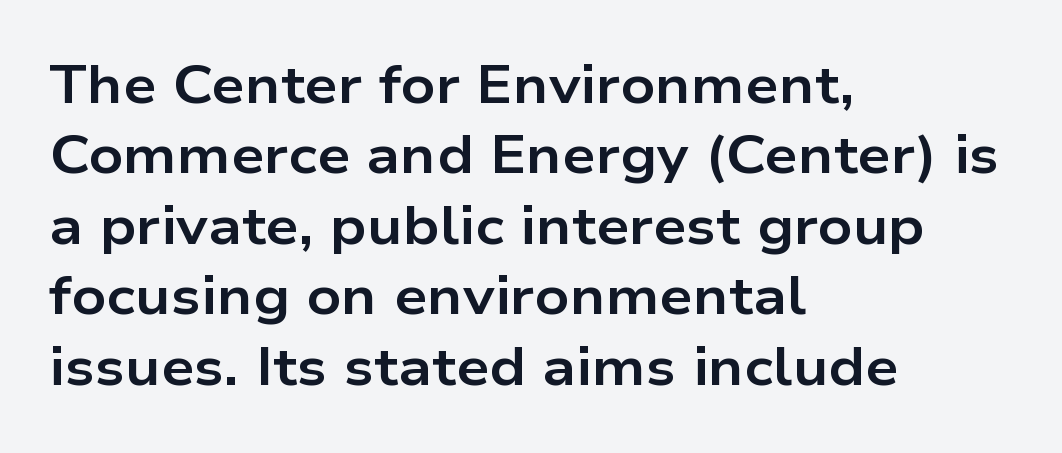
The image shows 53 px bold, wide sans-serif type, upright; set left-aligned, normal line spacing (1.33x), normal letter spacing, not underlined; low stroke contrast and a medium x-height.
